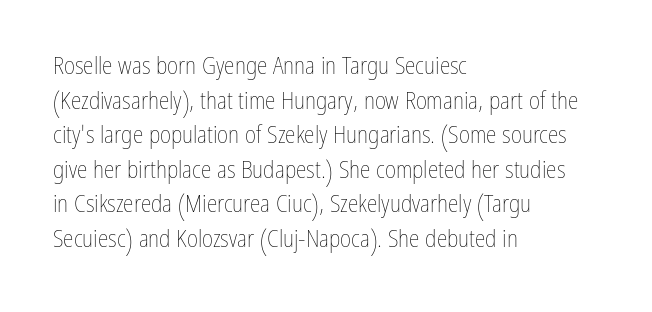
Regarding leading, the lines here are spaced in the standard way. The letters look calm and open, with moderate or lighter stems. Layout note: lines flush left. The rendering keeps characters at their native spacing. The lettering stays uniformly vertical, giving the passage a roman look. Underline: absent.
